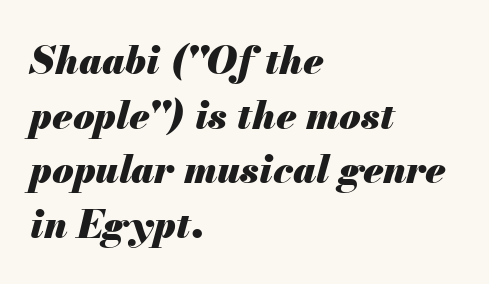
Q: Is the text bold? A: Yes.
Q: Is the text italic (slanted)? A: Yes, it leans right by about 13 degrees.
Q: Is the text underlined? A: No.
Q: How is the paragraph aligned? A: Left-aligned.
Q: Is the spacing between letters normal or unusually wide? A: Normal.
Q: Is the spacing between lines tight, normal or loose? A: Normal.
Q: Width (condensed, normal, or wide)? A: Normal.
Q: Stroke contrast? A: Medium.
Q: x-height? A: Small.
Q: Monospaced? A: No.
